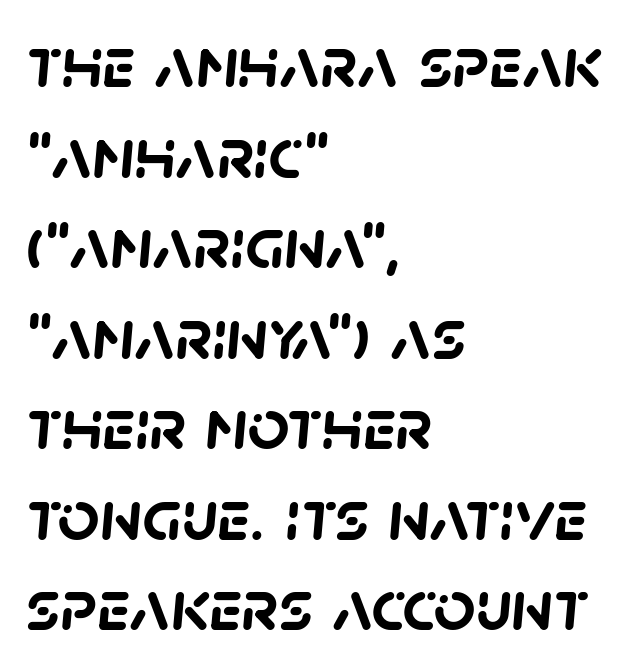
Q: Is the text bold? A: Yes.
Q: Is the typeface a serif or a sans-serif typeface? A: Sans-serif.
Q: Is the text underlined? A: No.
Q: How is the paragraph aligned? A: Left-aligned.
Q: Is the spacing between letters normal or unusually wide? A: Normal.
Q: Width (condensed, normal, or wide)? A: Normal.
Q: Stroke contrast? A: Low.
Q: x-height? A: Large.
Q: Monospaced? A: No.
